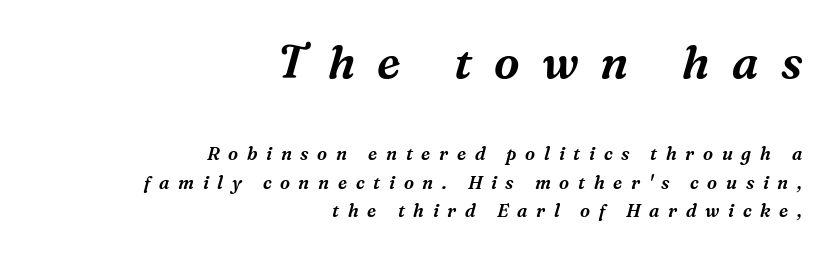
{"serif": "yes", "italic": "yes", "lean": "right", "slant_degrees": 16, "width": "normal", "stroke_contrast": "medium", "x_height": "medium", "monospaced": "no", "underline": "no", "align": "right", "line_spacing": "normal", "line_spacing_ratio": 1.58, "letter_spacing": "wide", "letter_spacing_em": 0.48, "larger_block": "first", "size_ratio": 2.56, "glyph_px": 46}
